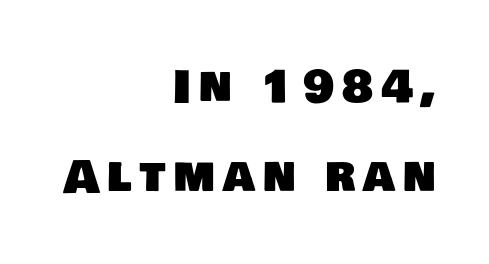
{"serif": "no", "width": "normal", "stroke_contrast": "low", "x_height": "large", "monospaced": "no", "underline": "no", "align": "right", "line_spacing": "loose", "line_spacing_ratio": 2.04, "glyph_px": 44}
